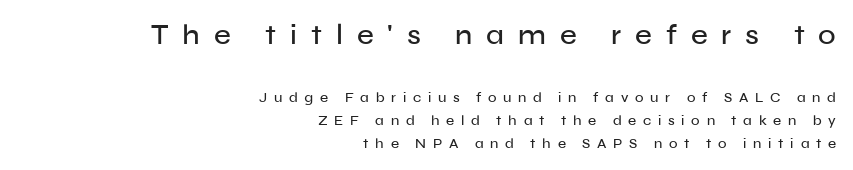
Rule under the text: the space is simply empty. It's the straight-up-and-down kind of type. In this sample the first text group is rendered at the bigger scale. The setting favours the right margin, as signatures and pull-quotes sometimes do.
